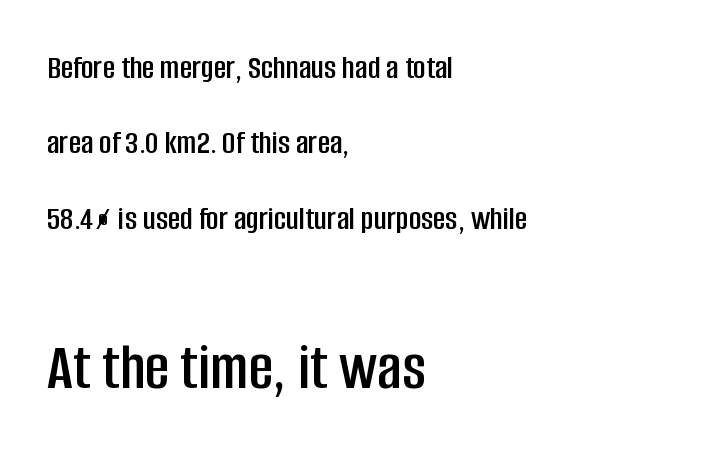
Q: Is the text italic (slanted)? A: No, it is upright.
Q: Is the typeface a serif or a sans-serif typeface? A: Sans-serif.
Q: Is the text underlined? A: No.
Q: How is the paragraph aligned? A: Left-aligned.
Q: Is the spacing between letters normal or unusually wide? A: Normal.
Q: Is the spacing between lines tight, normal or loose? A: Loose.
Q: Which block of text is set in a larger size, the first (top) or the second (bottom)? A: The second (bottom) one.
Q: Width (condensed, normal, or wide)? A: Condensed.
Q: Stroke contrast? A: Low.
Q: x-height? A: Large.
Q: Monospaced? A: No.
